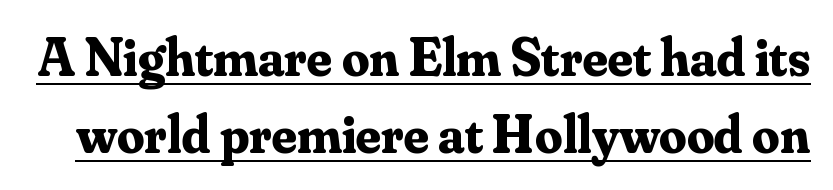
Honestly, the letter spacing is just normal — you wouldn't notice it. The rendering shows small feet on the letterforms — a serif design. Every word sits above its own underline. The letters advance in unequal steps, a hallmark of proportional type.
